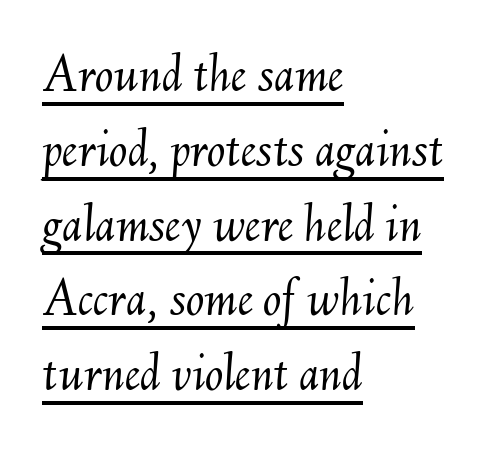
The image shows 55 px light type, italic (leaning right); set left-aligned, normal line spacing (1.36x), normal letter spacing, underlined; medium stroke contrast and a small x-height.
